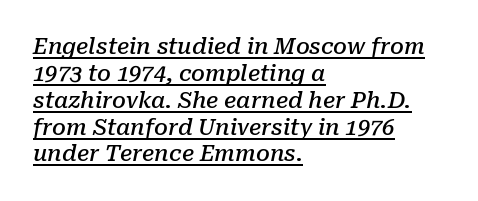
The image shows 22 px text type, italic (leaning right); set left-aligned, line spacing 1.22x, normal letter spacing, underlined.
